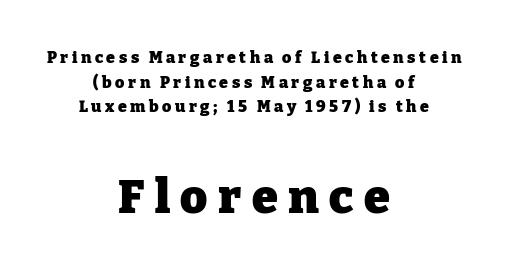
{"serif": "yes", "italic": "no", "bold": "yes", "weight": "heavy", "width": "normal", "stroke_contrast": "low", "x_height": "medium", "monospaced": "no", "underline": "no", "align": "center", "line_spacing": "normal", "line_spacing_ratio": 1.54, "letter_spacing": "wide", "letter_spacing_em": 0.22, "larger_block": "second", "size_ratio": 2.94, "glyph_px": 47}
